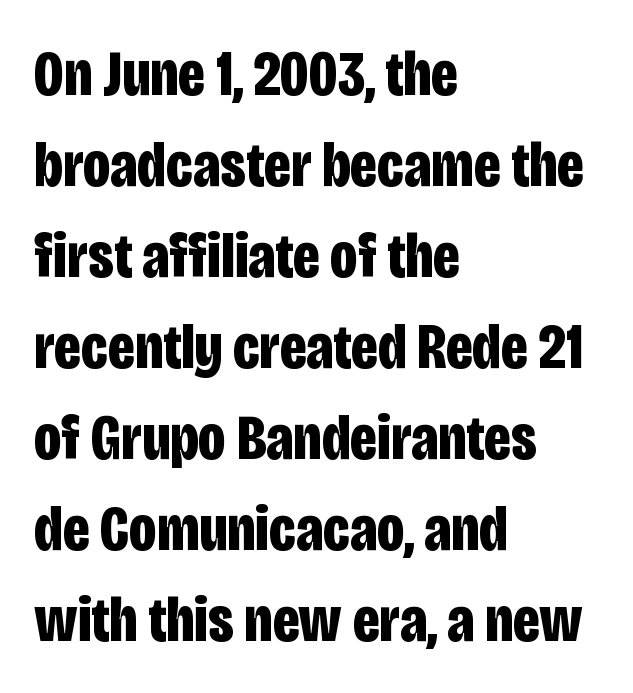
The image shows 65 px bold, condensed sans-serif type, upright; set left-aligned, normal line spacing (1.4x), normal letter spacing, not underlined; low stroke contrast and a large x-height.
